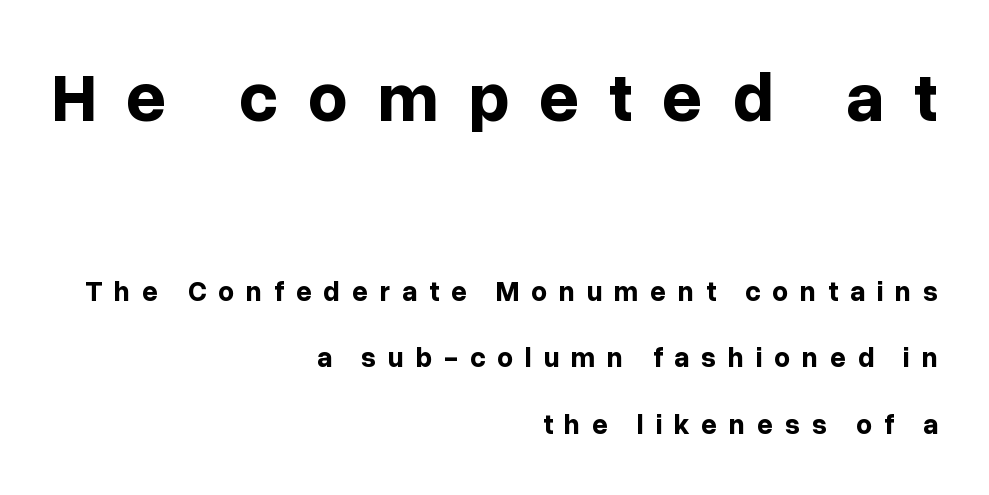
Q: Is the text bold? A: Yes.
Q: Is the text italic (slanted)? A: No, it is upright.
Q: Is the typeface a serif or a sans-serif typeface? A: Sans-serif.
Q: Is the text underlined? A: No.
Q: How is the paragraph aligned? A: Right-aligned.
Q: Is the spacing between letters normal or unusually wide? A: Unusually wide.
Q: Is the spacing between lines tight, normal or loose? A: Loose.
Q: Which block of text is set in a larger size, the first (top) or the second (bottom)? A: The first (top) one.
Q: Width (condensed, normal, or wide)? A: Normal.
Q: Stroke contrast? A: Low.
Q: x-height? A: Medium.
Q: Monospaced? A: No.
